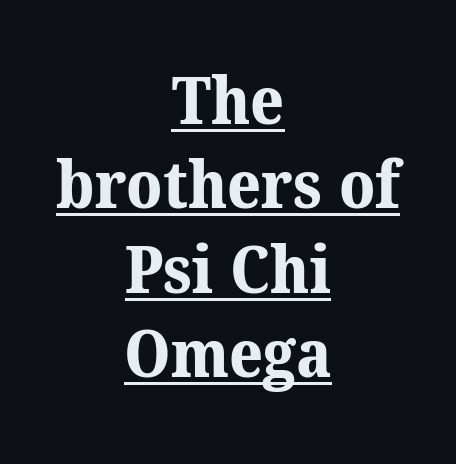
Are there feet on the stems? There are — it's a serif. Each word holds together tightly as a unit, with standard inter-letter gaps. This sample has the flowing, uneven cadence of proportional lettering. Glance below the letters and you will spot a drawn line. Short and long lines alike share a common midpoint.
